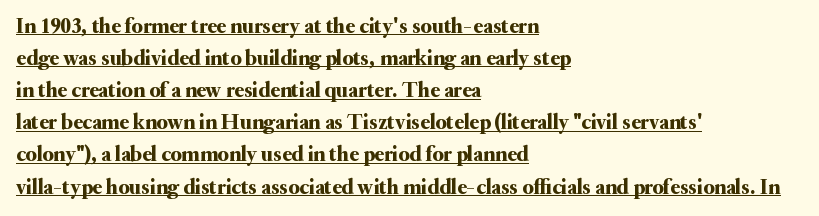
{"italic": "no", "underline": "yes", "align": "left", "line_spacing": "normal", "line_spacing_ratio": 1.46, "letter_spacing": "normal", "letter_spacing_em": 0.0, "glyph_px": 22}
